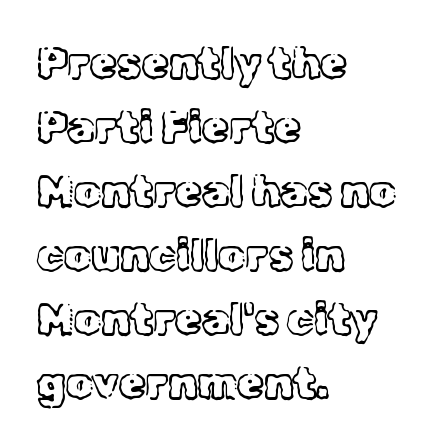
The image shows 43 px light serif type, upright; set left-aligned, normal line spacing (1.49x), normal letter spacing, not underlined; a medium x-height.
